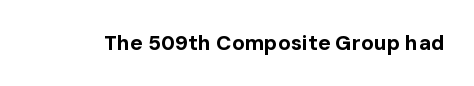
The image shows 21 px bold type, upright; set normal letter spacing, not underlined.
